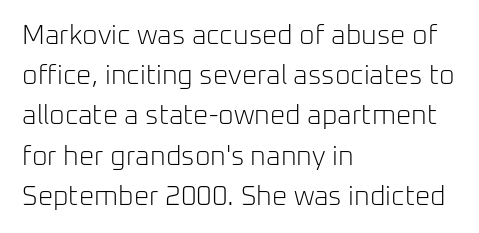
Q: Is the text bold? A: No.
Q: Is the text italic (slanted)? A: No, it is upright.
Q: Is the text underlined? A: No.
Q: How is the paragraph aligned? A: Left-aligned.
Q: Is the spacing between letters normal or unusually wide? A: Normal.
Q: Is the spacing between lines tight, normal or loose? A: Normal.
